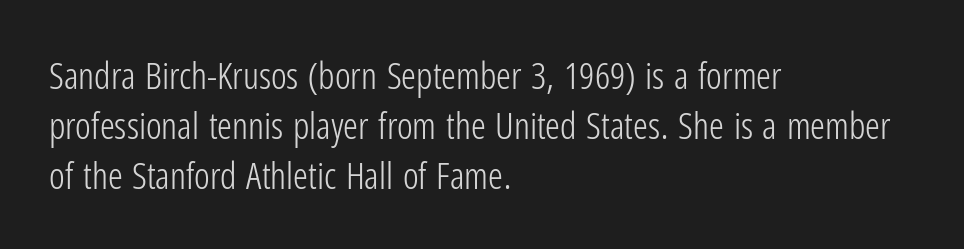
This block has exactly the height ordinary leading produces. The glyphs in this specimen are sans serif. Anything drawn beneath the words? Only blank space. No chunkiness to these letters — they're not bold. The typesetter chose a ragged-right arrangement here.
